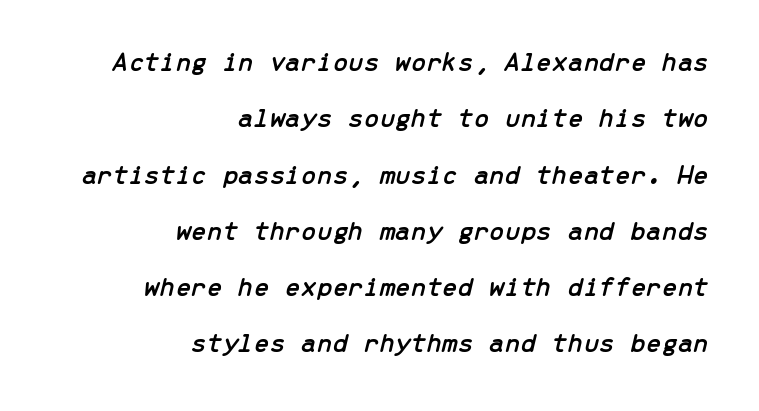
The image shows 28 px text type, italic (leaning right), monospaced; set right-aligned, loose line spacing (2.01x), normal letter spacing, not underlined; low stroke contrast and a medium x-height.
